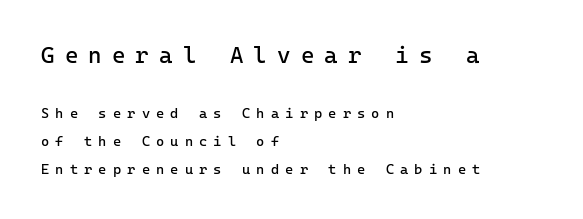
The image shows 23 px text type, upright; set left-aligned, loose line spacing (1.99x), unusually wide letter spacing (+0.44 em), not underlined; the first (top) block is 1.64x larger.
